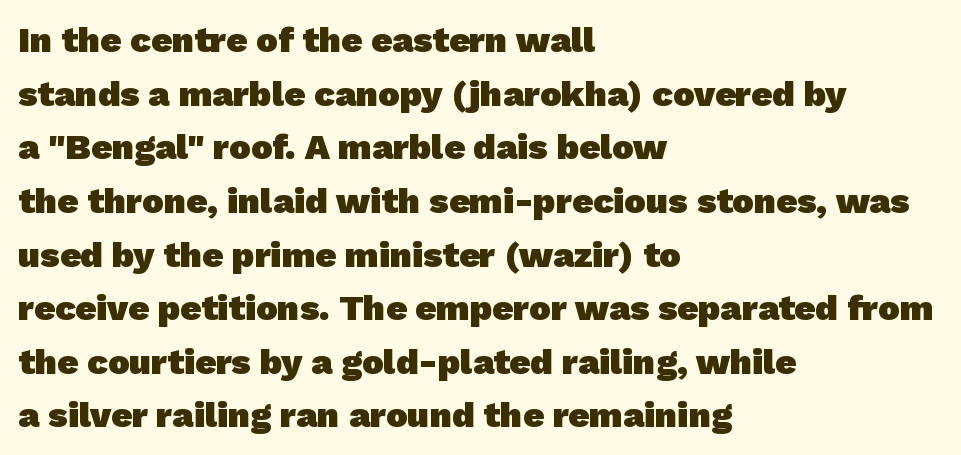
The ragged edge is on the right, which tells us the setting is flush left. One glance says typical: line gaps are just what's usual. Font category for this specimen: sans-serif. Looks like regular typesetting: each glyph gets only the width it needs. The glyphs are unaccompanied by any horizontal stroke below them.
